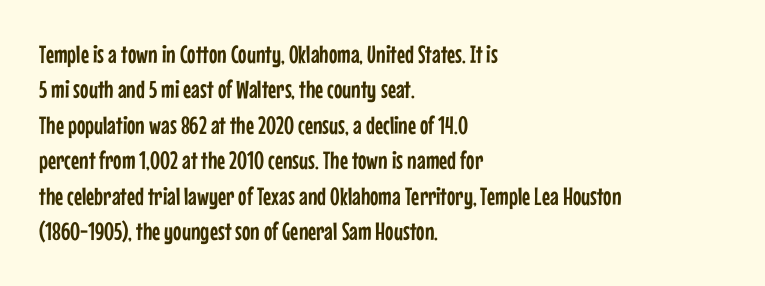
The image shows 25 px text type, upright; set left-aligned, normal line spacing (1.42x), normal letter spacing, not underlined.
